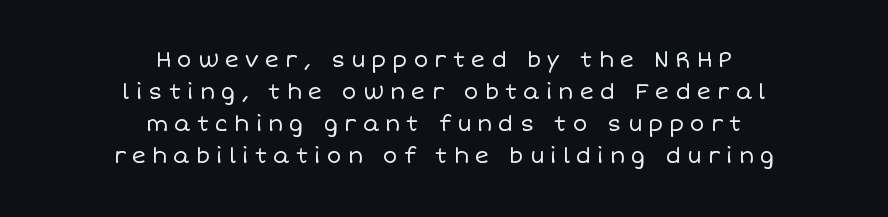
{"italic": "no", "bold": "no", "underline": "no", "align": "center", "line_spacing": "normal", "line_spacing_ratio": 1.46, "letter_spacing": "wide", "letter_spacing_em": 0.27, "glyph_px": 22}
